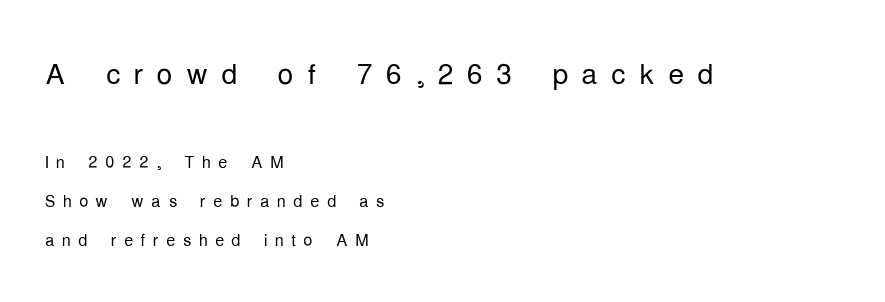
The image shows 40 px light, condensed sans-serif type, upright; set left-aligned, normal line spacing (1.7x), unusually wide letter spacing (+0.32 em), not underlined; the first (top) block is 1.74x larger; low stroke contrast and a medium x-height.
